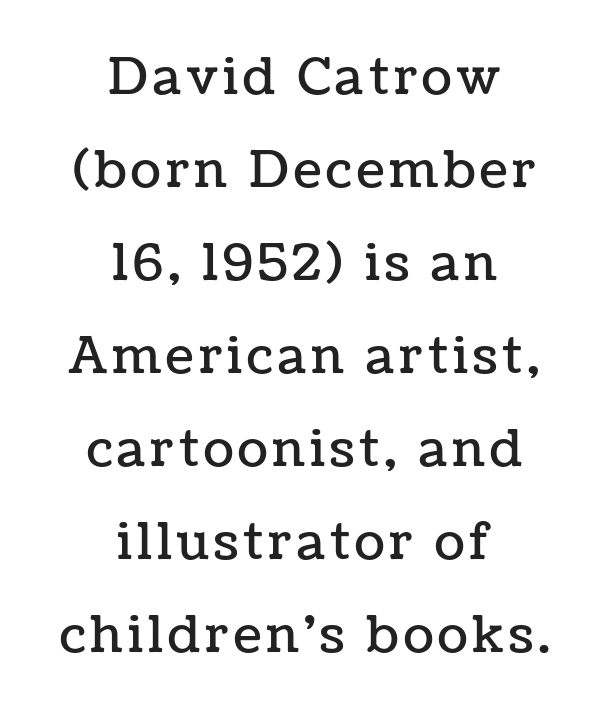
Q: Is the text italic (slanted)? A: No, it is upright.
Q: Is the text underlined? A: No.
Q: How is the paragraph aligned? A: Centered.
Q: Width (condensed, normal, or wide)? A: Normal.
Q: Stroke contrast? A: Low.
Q: x-height? A: Medium.
Q: Monospaced? A: No.
